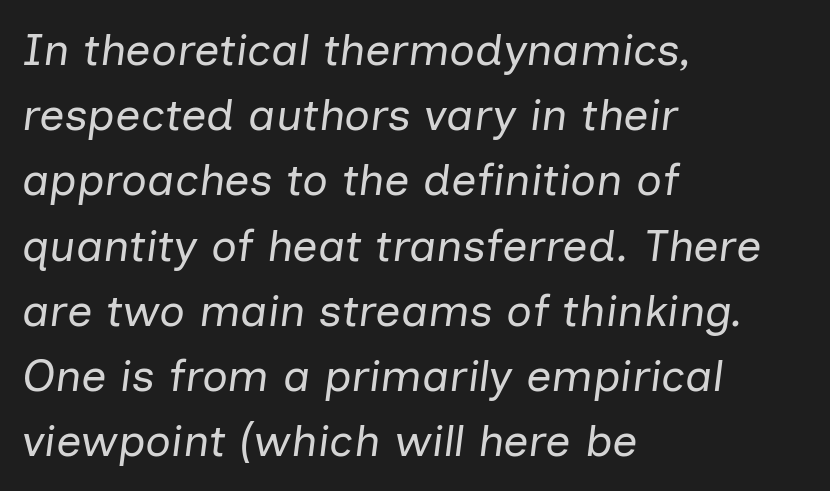
The image shows 45 px regular-weight type, italic (leaning right); set left-aligned, normal line spacing (1.45x), normal letter spacing, not underlined; low stroke contrast and a medium x-height.
